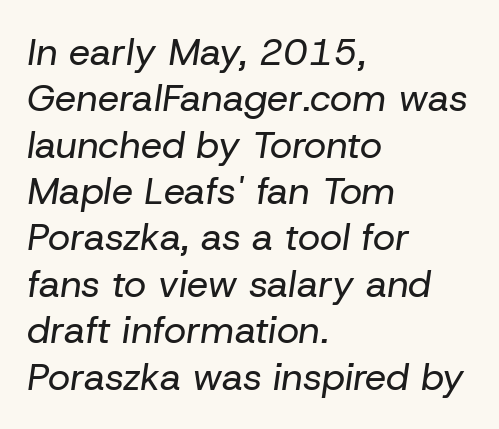
These glyphs show unthickened strokes, regular width or finer. Each row of text sits above clean, open space. If you drew a line through each stem, it would be angled. Left-aligned paragraph, ragged on the right.
